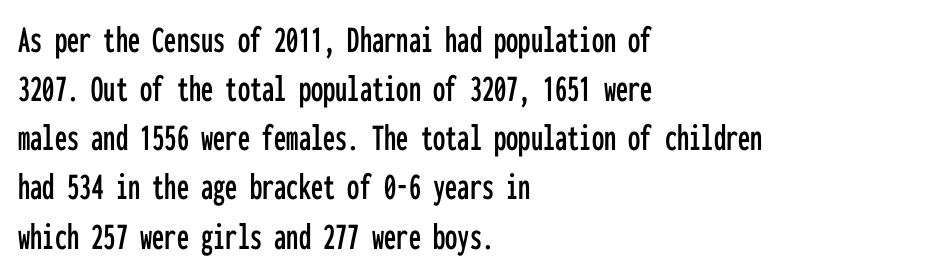
Q: Is the text italic (slanted)? A: No, it is upright.
Q: Is the typeface a serif or a sans-serif typeface? A: Sans-serif.
Q: Is the text underlined? A: No.
Q: How is the paragraph aligned? A: Left-aligned.
Q: Is the spacing between letters normal or unusually wide? A: Normal.
Q: Is the spacing between lines tight, normal or loose? A: Normal.
Q: Width (condensed, normal, or wide)? A: Condensed.
Q: Stroke contrast? A: Low.
Q: x-height? A: Medium.
Q: Monospaced? A: Yes.
